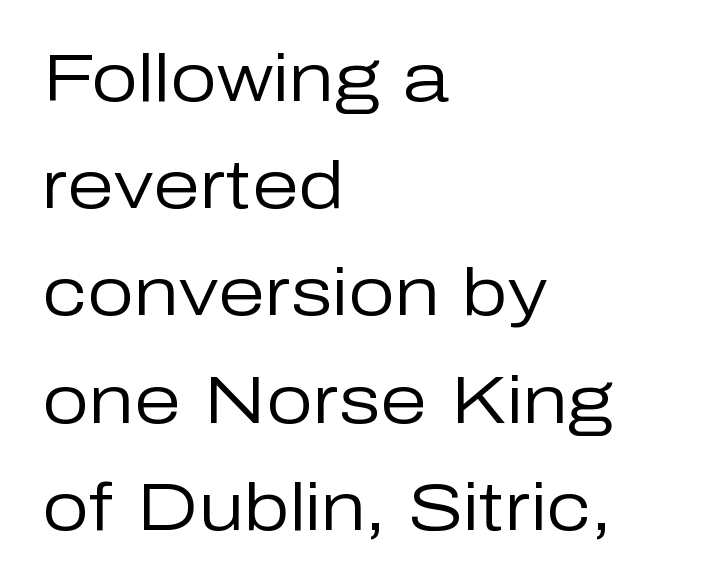
{"serif": "no", "italic": "no", "bold": "no", "weight": "regular", "width": "normal", "stroke_contrast": "low", "x_height": "medium", "monospaced": "no", "underline": "no", "align": "left", "line_spacing": "normal", "line_spacing_ratio": 1.6, "letter_spacing": "normal", "letter_spacing_em": 0.0, "glyph_px": 67}
